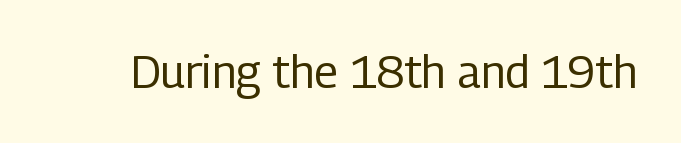
The image shows 45 px regular-weight, condensed sans-serif type, upright; set normal letter spacing, not underlined; low stroke contrast and a medium x-height.
